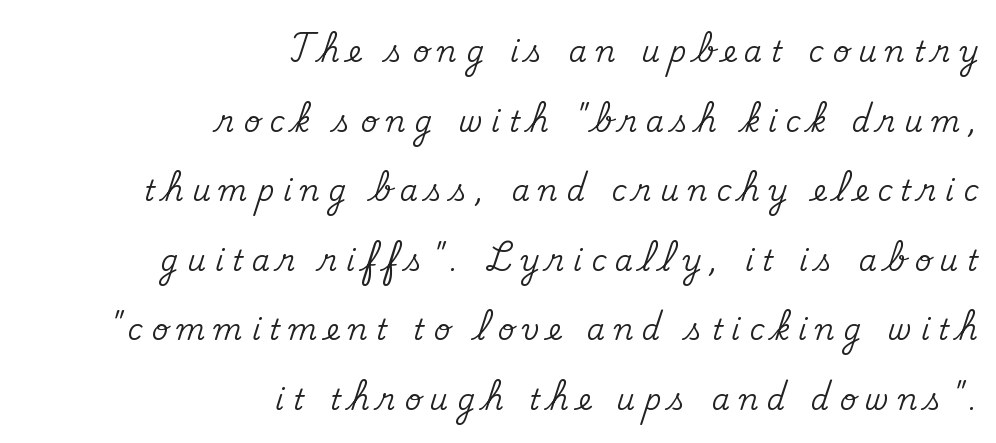
Q: Is the text italic (slanted)? A: Yes.
Q: Is the text underlined? A: No.
Q: How is the paragraph aligned? A: Right-aligned.
Q: Is the spacing between letters normal or unusually wide? A: Unusually wide.
Q: Is the spacing between lines tight, normal or loose? A: Loose.
Q: Width (condensed, normal, or wide)? A: Normal.
Q: Stroke contrast? A: Medium.
Q: x-height? A: Small.
Q: Monospaced? A: No.
